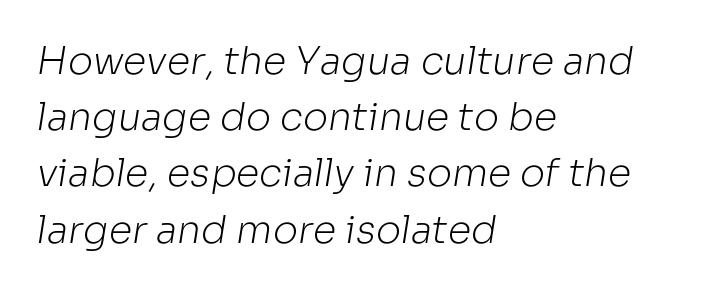
Q: Is the text bold? A: No.
Q: Is the typeface a serif or a sans-serif typeface? A: Sans-serif.
Q: Is the text underlined? A: No.
Q: How is the paragraph aligned? A: Left-aligned.
Q: Is the spacing between letters normal or unusually wide? A: Normal.
Q: Is the spacing between lines tight, normal or loose? A: Normal.
Q: Width (condensed, normal, or wide)? A: Normal.
Q: Stroke contrast? A: Low.
Q: x-height? A: Medium.
Q: Monospaced? A: No.
